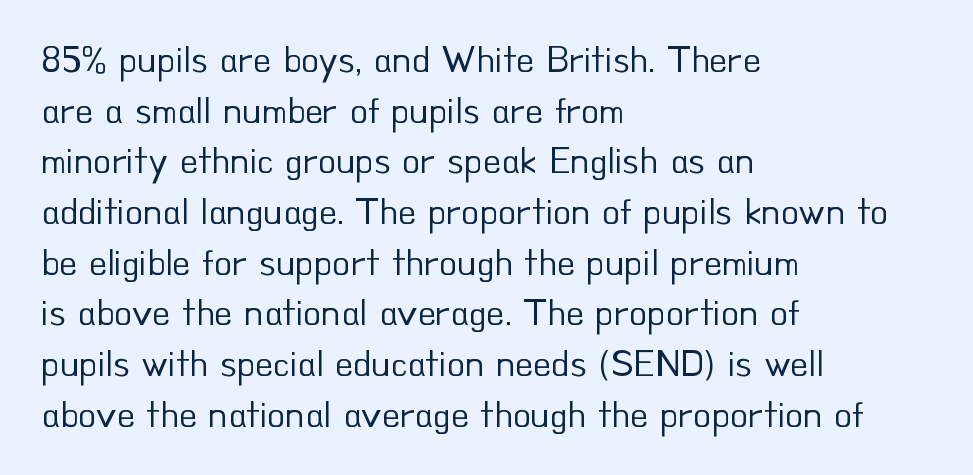
Q: Is the text bold? A: No.
Q: Is the text italic (slanted)? A: No, it is upright.
Q: Is the typeface a serif or a sans-serif typeface? A: Sans-serif.
Q: Is the text underlined? A: No.
Q: How is the paragraph aligned? A: Left-aligned.
Q: Is the spacing between letters normal or unusually wide? A: Normal.
Q: Is the spacing between lines tight, normal or loose? A: Normal.
Q: Width (condensed, normal, or wide)? A: Normal.
Q: Stroke contrast? A: Low.
Q: x-height? A: Small.
Q: Monospaced? A: No.
